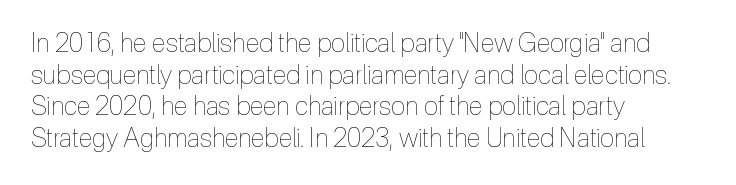
{"italic": "no", "bold": "no", "underline": "no", "align": "left", "line_spacing_ratio": 1.22, "letter_spacing": "normal", "letter_spacing_em": 0.0, "glyph_px": 26}
